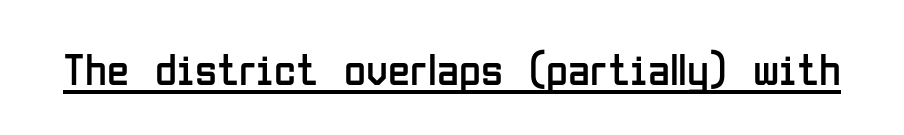
The image shows 45 px regular-weight, condensed sans-serif type, upright; set normal letter spacing, underlined; low stroke contrast and a medium x-height.
